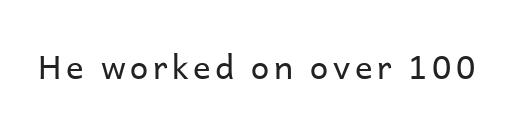
The image shows 33 px regular-weight sans-serif type, upright; set not underlined; low stroke contrast and a medium x-height.
